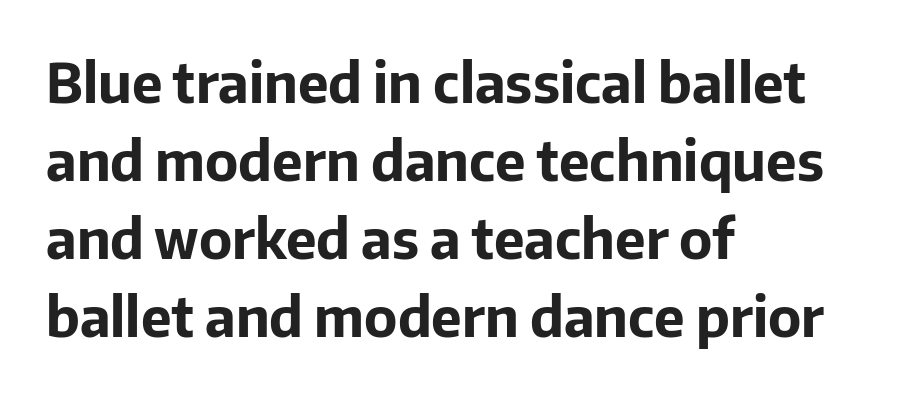
Each letter's strokes conclude bluntly, with no projecting serifs. Unmarked baselines from the first word to the last. Vertically, the passage feels balanced, rows spaced as you'd expect. In terms of letterspacing, this is plain default setting. Compared with a centered layout, this one pins lines to the left instead. The passage shown is typed in a proportional face where columns would drift.
